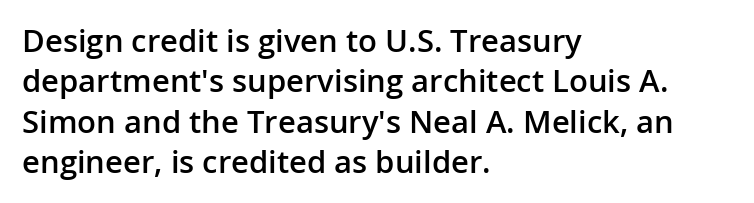
{"serif": "no", "italic": "no", "bold": "semi", "weight": "semibold", "width": "normal", "stroke_contrast": "low", "x_height": "medium", "monospaced": "no", "underline": "no", "align": "left", "line_spacing": "normal", "line_spacing_ratio": 1.3, "letter_spacing": "normal", "letter_spacing_em": 0.0, "glyph_px": 31}
